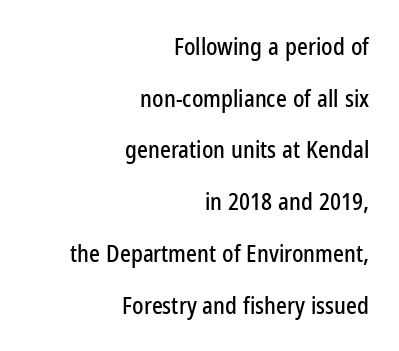
Q: Is the text italic (slanted)? A: No, it is upright.
Q: Is the text underlined? A: No.
Q: How is the paragraph aligned? A: Right-aligned.
Q: Is the spacing between letters normal or unusually wide? A: Normal.
Q: Is the spacing between lines tight, normal or loose? A: Loose.
